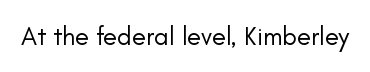
The image shows 26 px text type, upright; set normal letter spacing, not underlined.
